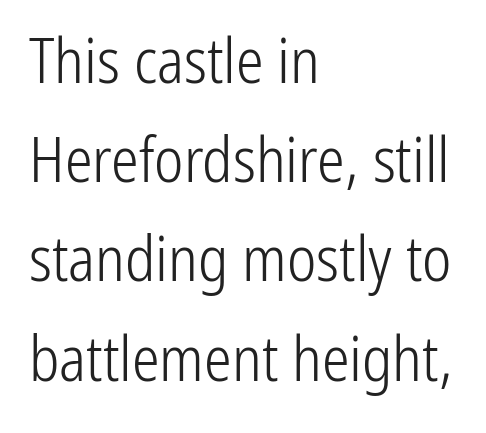
{"serif": "no", "italic": "no", "bold": "no", "weight": "light", "width": "condensed", "stroke_contrast": "low", "x_height": "medium", "monospaced": "no", "underline": "no", "align": "left", "line_spacing": "normal", "line_spacing_ratio": 1.6, "letter_spacing": "normal", "letter_spacing_em": 0.0, "glyph_px": 62}
